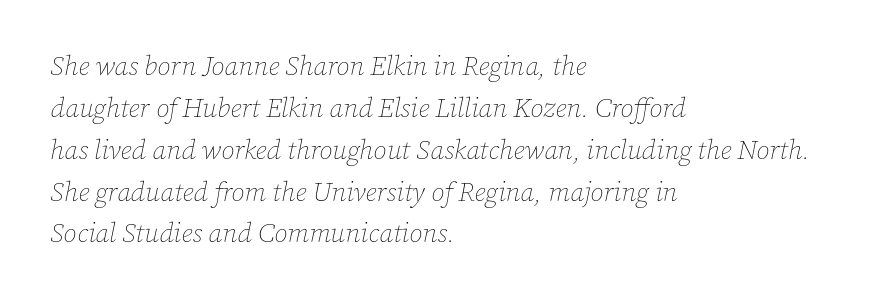
The image shows 27 px text type, italic (leaning right); set left-aligned, normal line spacing (1.55x), normal letter spacing, not underlined.
